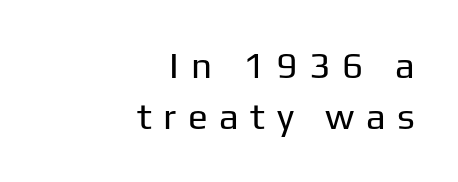
Evenly set lines give the paragraph a standard silhouette. Is this a fixed-width face? No — the glyphs have proportional, varying widths. Unlike a traditional serif, this face leaves its strokes unadorned. Every character sits straight up, as roman type does. The typesetting does not lean heavy: it is not bold. Line endings align vertically; line beginnings do not.
